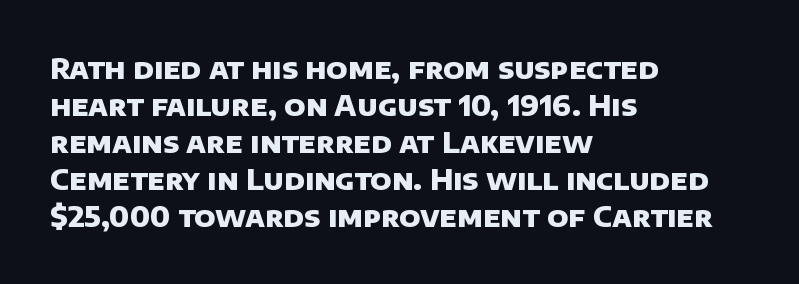
Words appear dense and cohesive because spacing is normal. In terms of letterform style, serifs are entirely absent. Leading matches the norm, producing a regular column. Each letter keeps its own natural width here, so spacing adapts to shape. Rule under the text: the space is simply empty. Casual observation: everything's shoved over to the left.
